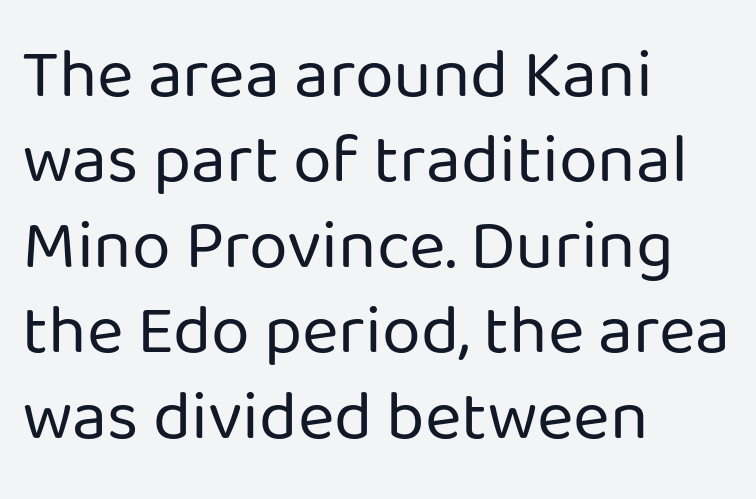
The image shows 70 px regular-weight sans-serif type, upright; set left-aligned, line spacing 1.22x, normal letter spacing, not underlined; low stroke contrast and a medium x-height.
